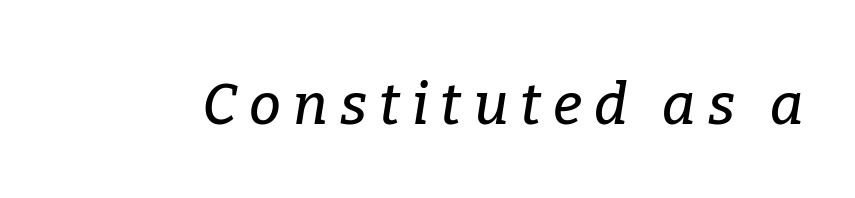
Q: Is the text italic (slanted)? A: Yes, it leans right by about 9 degrees.
Q: Is the typeface a serif or a sans-serif typeface? A: Serif.
Q: Is the text underlined? A: No.
Q: Is the spacing between letters normal or unusually wide? A: Unusually wide.
Q: Width (condensed, normal, or wide)? A: Normal.
Q: Stroke contrast? A: Low.
Q: x-height? A: Medium.
Q: Monospaced? A: No.
